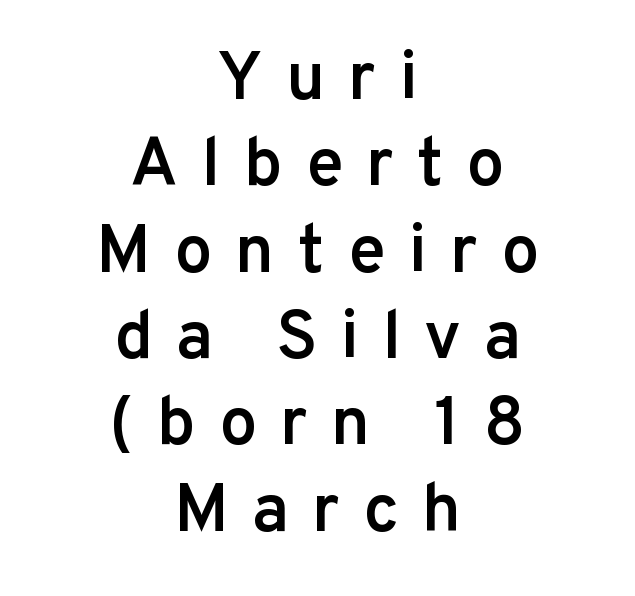
Q: Is the text bold? A: Semi-bold.
Q: Is the text italic (slanted)? A: No, it is upright.
Q: Is the typeface a serif or a sans-serif typeface? A: Sans-serif.
Q: Is the text underlined? A: No.
Q: How is the paragraph aligned? A: Centered.
Q: Is the spacing between letters normal or unusually wide? A: Unusually wide.
Q: Is the spacing between lines tight, normal or loose? A: Normal.
Q: Width (condensed, normal, or wide)? A: Normal.
Q: Stroke contrast? A: Low.
Q: x-height? A: Medium.
Q: Monospaced? A: No.
